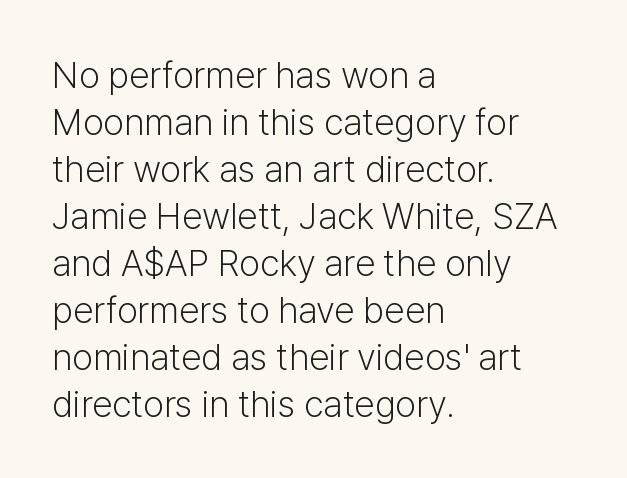
{"serif": "no", "italic": "no", "bold": "no", "weight": "light", "width": "normal", "stroke_contrast": "low", "x_height": "medium", "monospaced": "no", "underline": "no", "align": "left", "line_spacing": "normal", "line_spacing_ratio": 1.27, "letter_spacing": "normal", "letter_spacing_em": 0.0, "glyph_px": 37}
